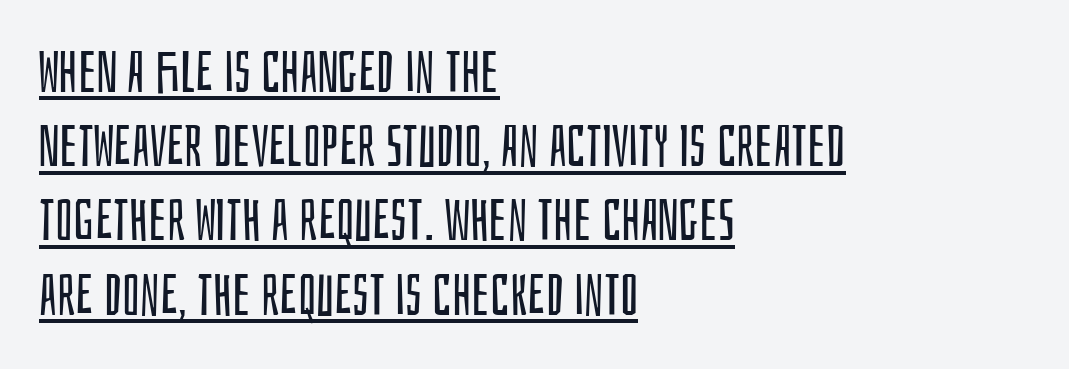
In terms of letterform style, serifs are entirely absent. The characters are drawn with everyday or finer stroke widths. Is this a fixed-width face? No — the glyphs have proportional, varying widths. The horizontal fit of the characters is conventional and even.
